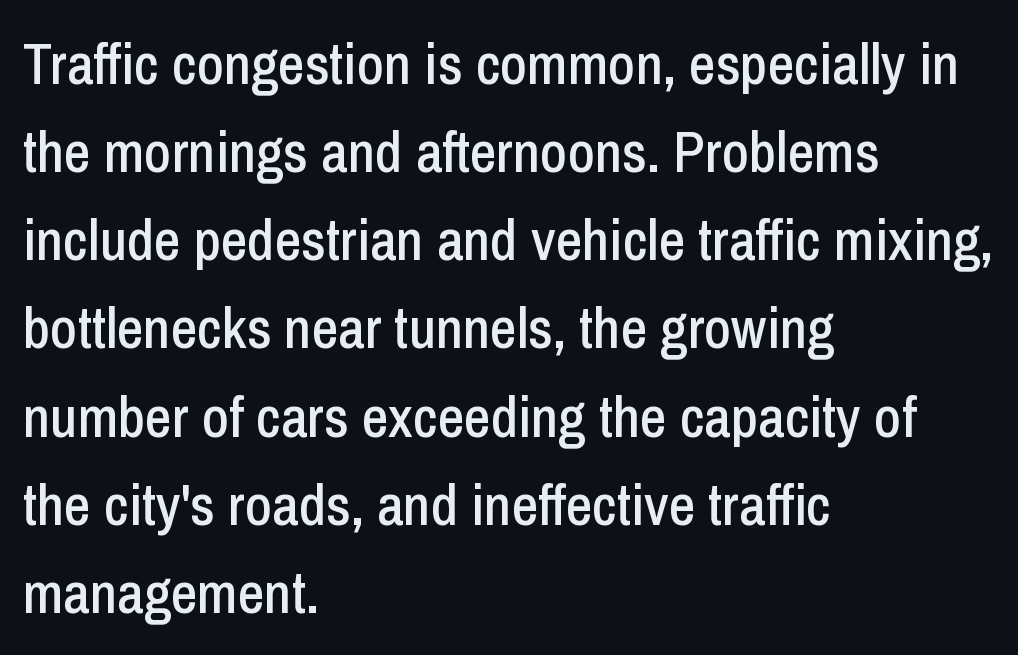
The image shows 58 px condensed sans-serif type, upright; set left-aligned, normal line spacing (1.52x), normal letter spacing, not underlined; low stroke contrast and a medium x-height.
